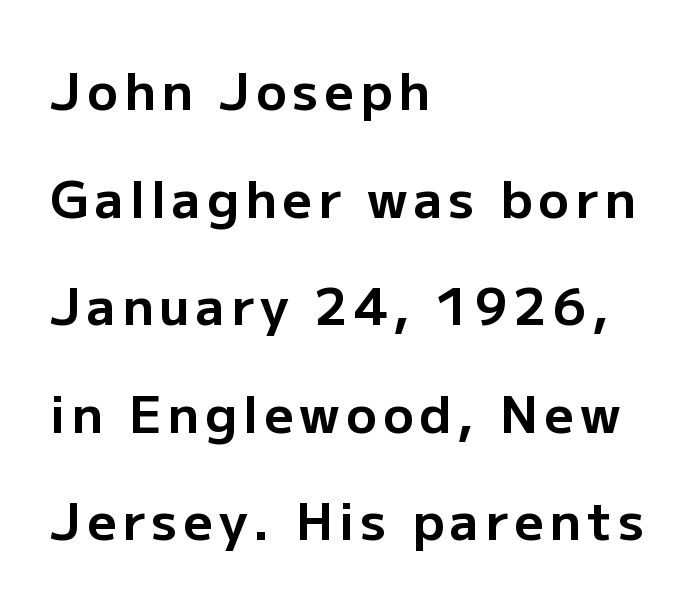
Line starts are locked; line ends wander. Interline gaps are noticeably wide in this sample. No word sits above an underline. Looks like regular typesetting: each glyph gets only the width it needs. Nope, not italic — everything's standing straight.
